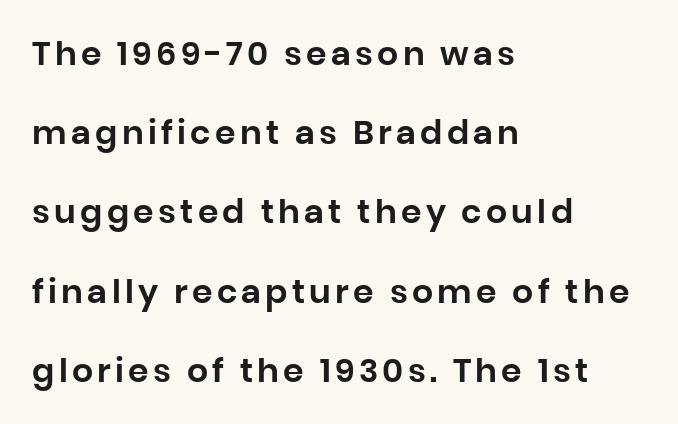
{"serif": "no", "italic": "no", "width": "normal", "stroke_contrast": "low", "x_height": "large", "monospaced": "no", "underline": "no", "align": "left", "line_spacing": "loose", "line_spacing_ratio": 2.4, "glyph_px": 33}
